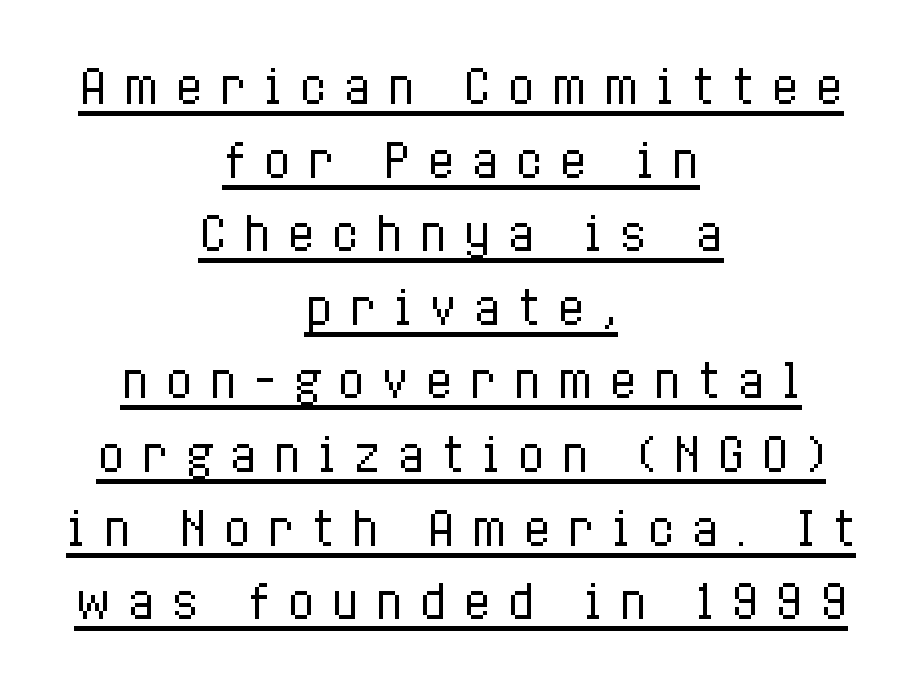
{"italic": "no", "bold": "no", "weight": "regular", "width": "condensed", "stroke_contrast": "low", "x_height": "medium", "monospaced": "no", "underline": "yes", "align": "center", "line_spacing": "normal", "line_spacing_ratio": 1.6, "letter_spacing": "wide", "letter_spacing_em": 0.35, "glyph_px": 46}
